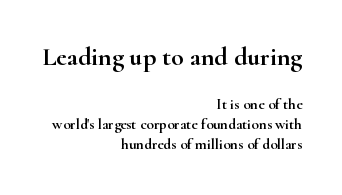
{"italic": "no", "underline": "no", "align": "right", "line_spacing": "normal", "line_spacing_ratio": 1.33, "letter_spacing": "normal", "letter_spacing_em": 0.0, "larger_block": "first", "size_ratio": 1.73, "glyph_px": 26}
